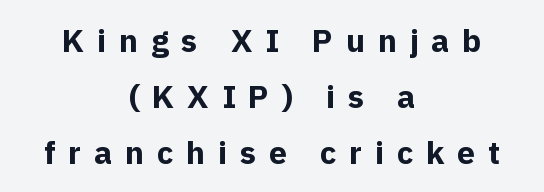
{"serif": "no", "italic": "no", "bold": "yes", "weight": "bold", "width": "normal", "x_height": "medium", "monospaced": "no", "underline": "no", "align": "center", "line_spacing_ratio": 1.75, "letter_spacing": "wide", "letter_spacing_em": 0.4, "glyph_px": 32}
